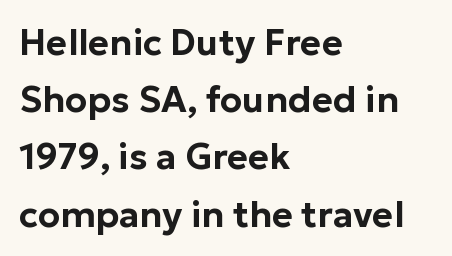
Q: Is the text italic (slanted)? A: No, it is upright.
Q: Is the typeface a serif or a sans-serif typeface? A: Sans-serif.
Q: Is the text underlined? A: No.
Q: How is the paragraph aligned? A: Left-aligned.
Q: Is the spacing between letters normal or unusually wide? A: Normal.
Q: Is the spacing between lines tight, normal or loose? A: Normal.
Q: Width (condensed, normal, or wide)? A: Normal.
Q: Stroke contrast? A: Low.
Q: x-height? A: Medium.
Q: Monospaced? A: No.
